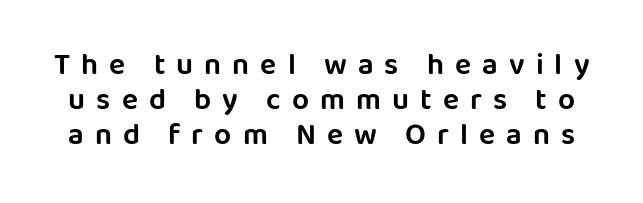
The image shows 30 px sans-serif type, upright; set line spacing 1.17x, unusually wide letter spacing (+0.37 em), not underlined; low stroke contrast and a large x-height.
